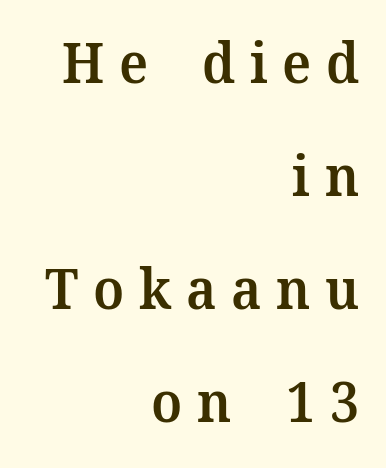
Q: Is the text bold? A: Semi-bold.
Q: Is the text italic (slanted)? A: No, it is upright.
Q: Is the typeface a serif or a sans-serif typeface? A: Serif.
Q: Is the text underlined? A: No.
Q: How is the paragraph aligned? A: Right-aligned.
Q: Is the spacing between letters normal or unusually wide? A: Unusually wide.
Q: Is the spacing between lines tight, normal or loose? A: Loose.
Q: Width (condensed, normal, or wide)? A: Normal.
Q: Stroke contrast? A: Medium.
Q: x-height? A: Medium.
Q: Monospaced? A: No.
